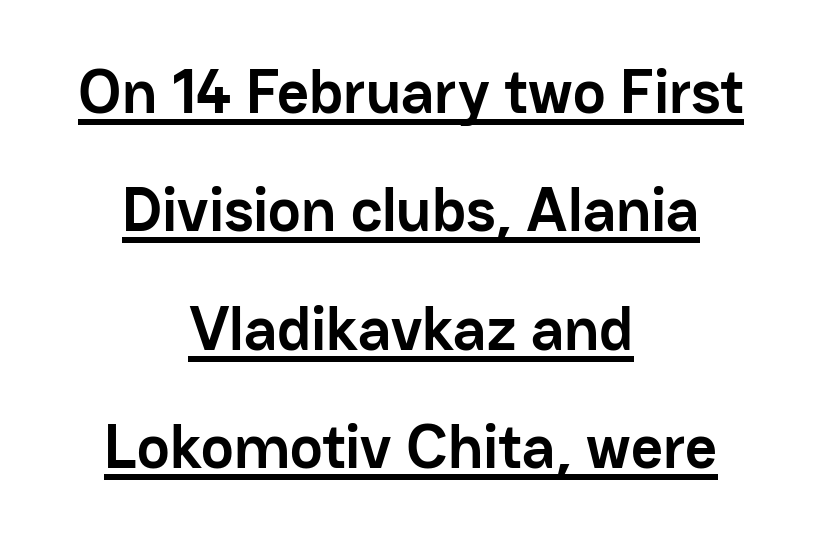
These lines are rendered in a variable-pitch font. In terms of weight, the rendering is a true, heavy bold. Caption: lettering with a line underneath. You can tell it's not italic because the verticals are truly vertical. Students, observe: this is what heavily led, spacious text looks like. The passage shown has conventional tracking throughout.
